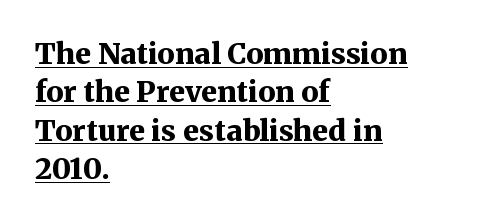
The space between consecutive lines is moderate. The rendering uses the underline text-decoration. Unlike italic type, these characters show no tilt at all. The text was rendered using a seriffed face with decorative stroke endings. Notice how thick the strokes are: this is what a full bold looks like. A classic flush-left, rag-right setting is used for this passage.
